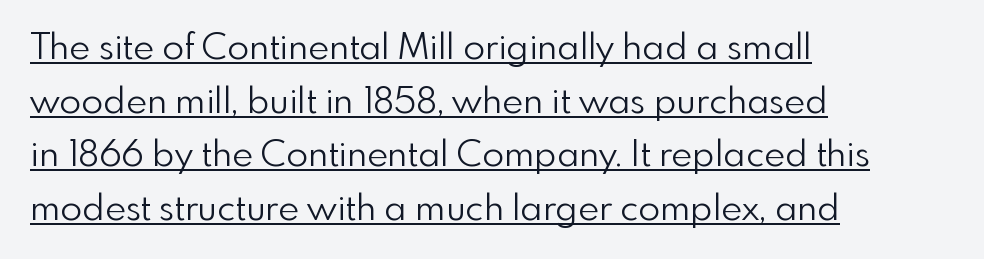
A classic flush-left, rag-right setting is used for this passage. Decoration check: the copy is underlined. How are the letters spaced? Ordinarily, with no added tracking. The space between consecutive lines is moderate. Is this a sans? Yes — the strokes have no serifs.
